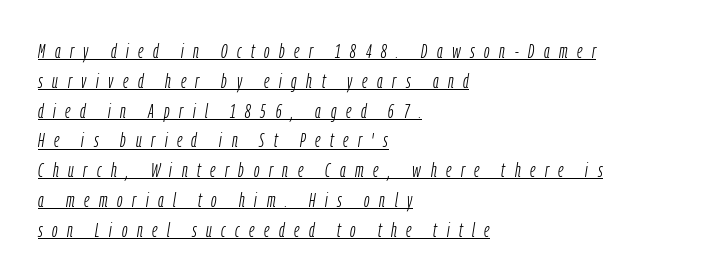
The image shows 20 px text type, italic (leaning right); set left-aligned, normal line spacing (1.49x), unusually wide letter spacing (+0.48 em), underlined.
